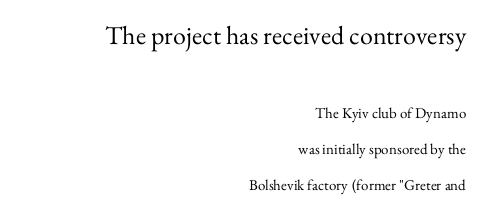
{"italic": "no", "bold": "no", "underline": "no", "align": "right", "line_spacing": "loose", "line_spacing_ratio": 2.39, "letter_spacing": "normal", "letter_spacing_em": 0.0, "larger_block": "first", "size_ratio": 1.73, "glyph_px": 26}
